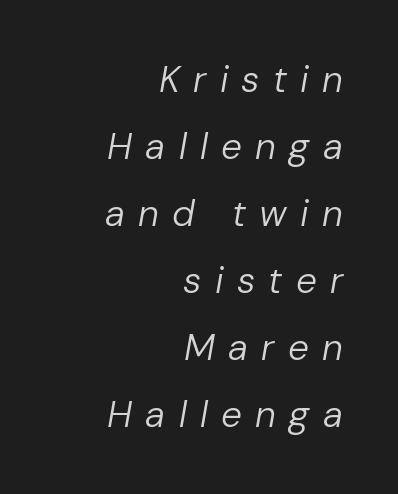
Q: Is the text bold? A: No.
Q: Is the text italic (slanted)? A: Yes, it leans right by about 10 degrees.
Q: Is the text underlined? A: No.
Q: How is the paragraph aligned? A: Right-aligned.
Q: Is the spacing between letters normal or unusually wide? A: Unusually wide.
Q: Width (condensed, normal, or wide)? A: Normal.
Q: Stroke contrast? A: Low.
Q: x-height? A: Medium.
Q: Monospaced? A: No.
